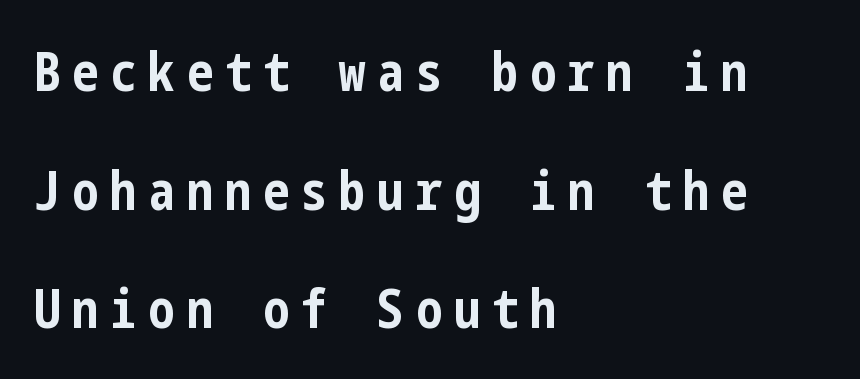
Q: Is the text bold? A: Yes.
Q: Is the text italic (slanted)? A: No, it is upright.
Q: Is the typeface a serif or a sans-serif typeface? A: Sans-serif.
Q: Is the text underlined? A: No.
Q: How is the paragraph aligned? A: Left-aligned.
Q: Is the spacing between letters normal or unusually wide? A: Unusually wide.
Q: Is the spacing between lines tight, normal or loose? A: Loose.
Q: Width (condensed, normal, or wide)? A: Condensed.
Q: Stroke contrast? A: Low.
Q: x-height? A: Medium.
